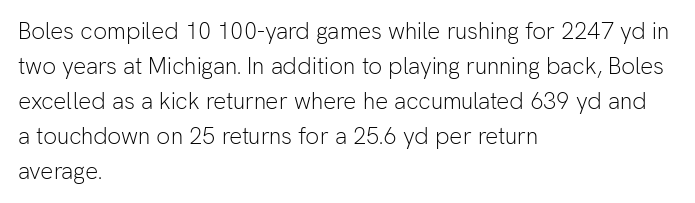
The image shows 23 px text type, upright; set left-aligned, normal line spacing (1.52x), normal letter spacing, not underlined.
